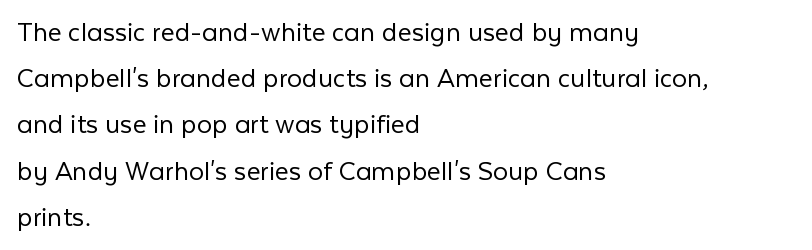
{"serif": "no", "italic": "no", "bold": "no", "weight": "light", "width": "normal", "stroke_contrast": "low", "x_height": "medium", "monospaced": "no", "underline": "no", "align": "left", "line_spacing": "normal", "line_spacing_ratio": 1.54, "letter_spacing": "normal", "letter_spacing_em": 0.0, "glyph_px": 30}
